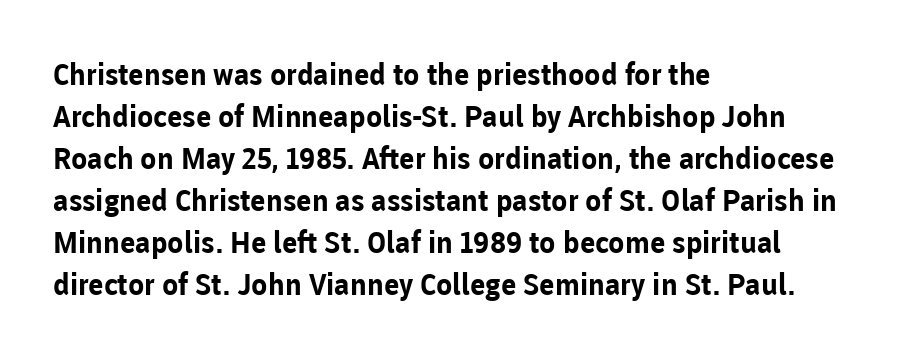
The image shows 30 px bold sans-serif type, upright; set left-aligned, normal line spacing (1.4x), normal letter spacing, not underlined; low stroke contrast and a medium x-height.
